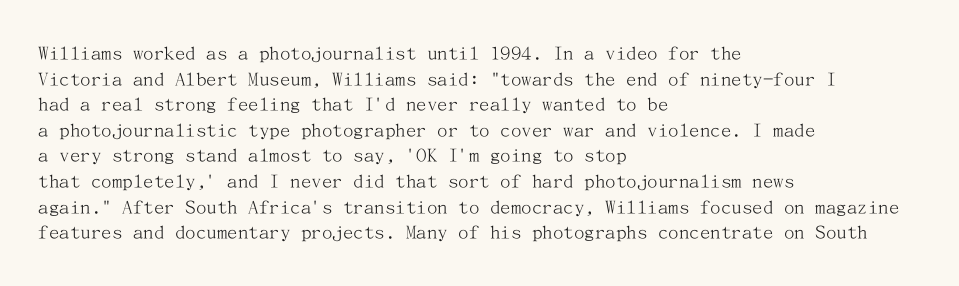
Does extra space separate the letters? No, they use regular spacing. The passage is arranged the way most books set body copy — flush left. The area under the type is left untouched. The face looks like a standard text weight, possibly lighter. Notice how the stems are strictly vertical — no italics here.
